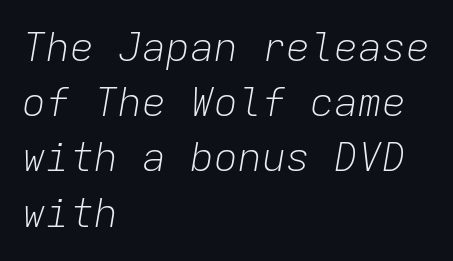
The image shows 40 px light type, italic (leaning right), monospaced; set left-aligned, normal line spacing (1.38x), normal letter spacing, not underlined; low stroke contrast and a medium x-height.
